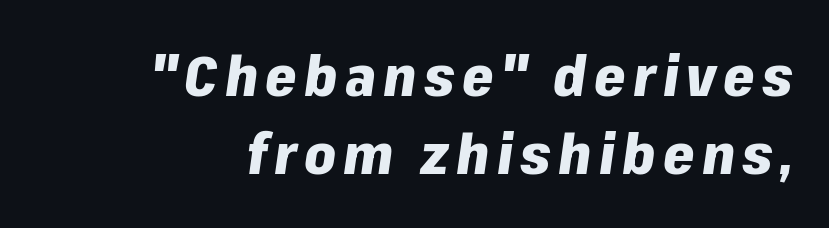
Q: Is the text bold? A: Yes.
Q: Is the text italic (slanted)? A: Yes, it leans right by about 8 degrees.
Q: Is the text underlined? A: No.
Q: How is the paragraph aligned? A: Right-aligned.
Q: Is the spacing between lines tight, normal or loose? A: Normal.
Q: Width (condensed, normal, or wide)? A: Normal.
Q: Stroke contrast? A: Low.
Q: x-height? A: Medium.
Q: Monospaced? A: No.
